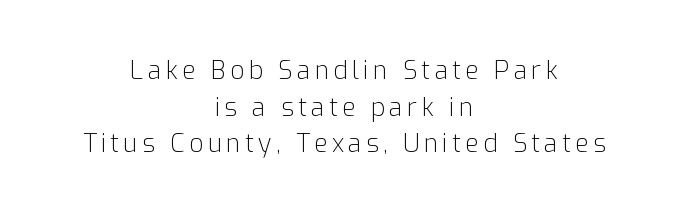
{"italic": "no", "bold": "no", "underline": "no", "align": "center", "line_spacing": "normal", "line_spacing_ratio": 1.47, "glyph_px": 25}
